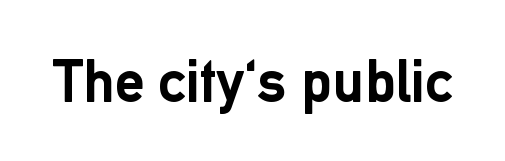
Q: Is the text bold? A: Yes.
Q: Is the text italic (slanted)? A: No, it is upright.
Q: Is the typeface a serif or a sans-serif typeface? A: Sans-serif.
Q: Is the text underlined? A: No.
Q: Is the spacing between letters normal or unusually wide? A: Normal.
Q: Width (condensed, normal, or wide)? A: Normal.
Q: Stroke contrast? A: Low.
Q: x-height? A: Medium.
Q: Monospaced? A: No.
